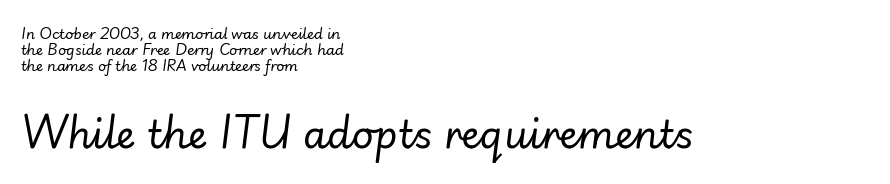
{"italic": "yes", "lean": "right", "slant_degrees": 7, "bold": "no", "weight": "regular", "width": "normal", "stroke_contrast": "low", "x_height": "small", "monospaced": "no", "underline": "no", "align": "left", "line_spacing": "tight", "line_spacing_ratio": 1.13, "letter_spacing": "normal", "letter_spacing_em": 0.0, "larger_block": "second", "size_ratio": 2.71, "glyph_px": 38}
